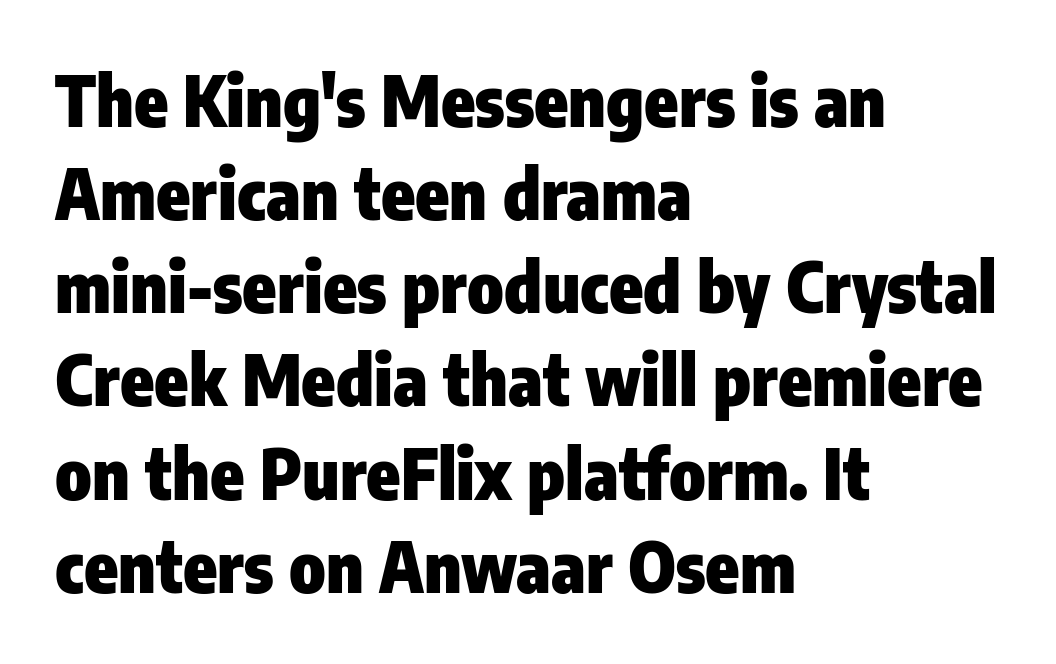
The image shows 69 px heavy, condensed sans-serif type, upright; set left-aligned, normal line spacing (1.35x), normal letter spacing, not underlined; low stroke contrast and a medium x-height.
